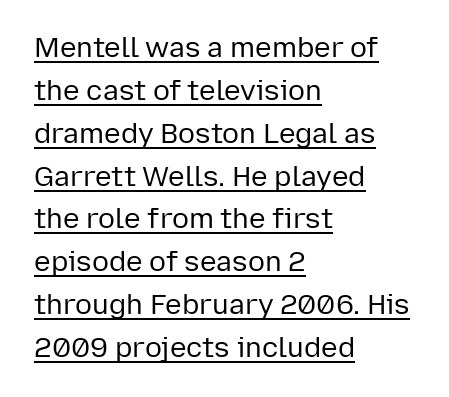
Q: Is the text bold? A: No.
Q: Is the text italic (slanted)? A: No, it is upright.
Q: Is the typeface a serif or a sans-serif typeface? A: Sans-serif.
Q: Is the text underlined? A: Yes.
Q: How is the paragraph aligned? A: Left-aligned.
Q: Is the spacing between letters normal or unusually wide? A: Normal.
Q: Is the spacing between lines tight, normal or loose? A: Normal.
Q: Width (condensed, normal, or wide)? A: Normal.
Q: Stroke contrast? A: Low.
Q: x-height? A: Medium.
Q: Monospaced? A: No.
